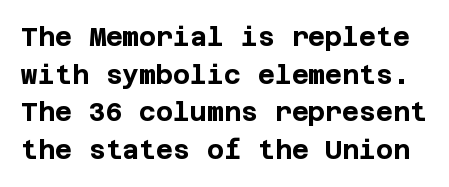
In terms of posture, this sample is upright. Spacing between characters is what you'd get straight out of the box. Leading: standard. Underline: absent.
